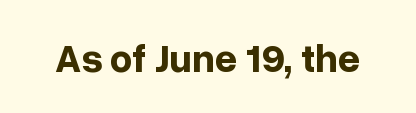
{"serif": "no", "italic": "no", "bold": "yes", "weight": "bold", "width": "normal", "stroke_contrast": "low", "x_height": "medium", "monospaced": "no", "underline": "no", "letter_spacing": "normal", "letter_spacing_em": 0.0, "glyph_px": 40}
